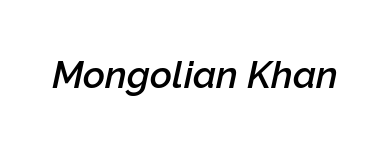
Q: Is the text bold? A: Semi-bold.
Q: Is the text italic (slanted)? A: Yes, it leans right by about 12 degrees.
Q: Is the text underlined? A: No.
Q: Is the spacing between letters normal or unusually wide? A: Normal.
Q: Width (condensed, normal, or wide)? A: Normal.
Q: Stroke contrast? A: Low.
Q: x-height? A: Medium.
Q: Monospaced? A: No.
